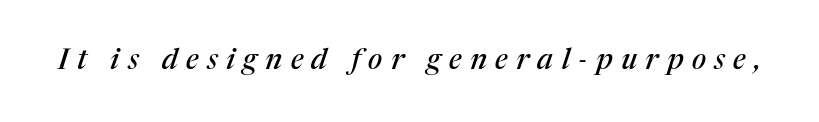
Beneath every word, the page is bare. The rendering applies a slant to the glyphs. Varying glyph widths throughout — classic text-font behaviour. Is the letter spacing exaggerated? Yes — the characters are pushed far apart. The glyphs in this specimen are seriffed.
